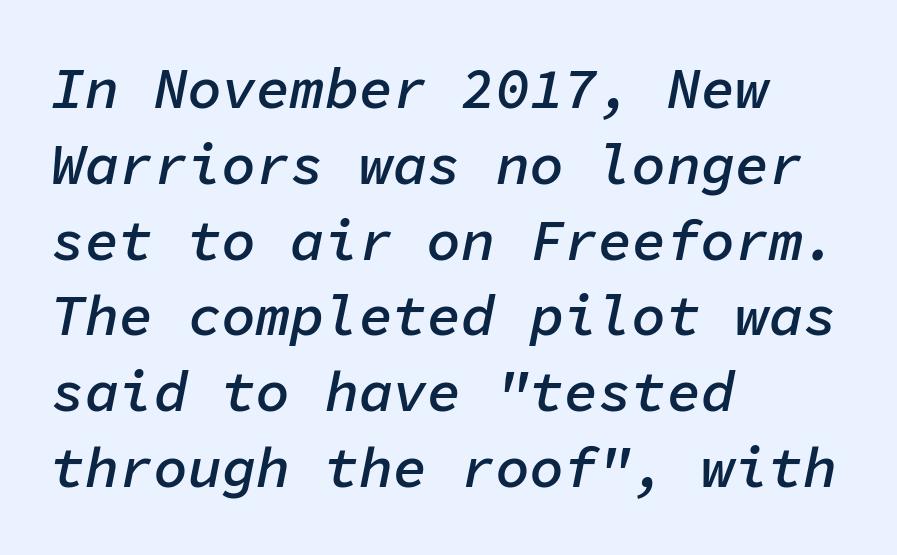
The image shows 57 px semibold type, italic (leaning right), monospaced; set left-aligned, normal line spacing (1.33x), normal letter spacing, not underlined; low stroke contrast and a medium x-height.
